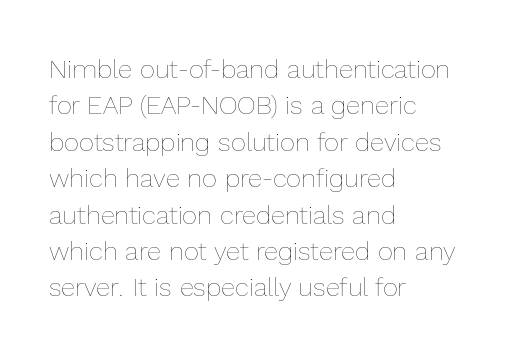
Q: Is the text bold? A: No.
Q: Is the text italic (slanted)? A: No, it is upright.
Q: Is the text underlined? A: No.
Q: How is the paragraph aligned? A: Left-aligned.
Q: Is the spacing between letters normal or unusually wide? A: Normal.
Q: Is the spacing between lines tight, normal or loose? A: Normal.
